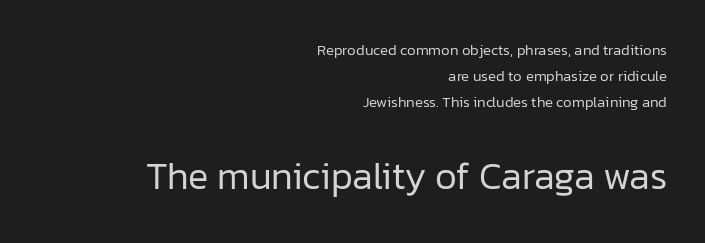
I'd call this a sans setting — the letters go barefoot. A typesetter would call this zero additional tracking. The letters stand straight up with perfectly vertical stems. The letters in the lower block stand taller than those in the block above. Character widths vary here, with narrow letters taking less room than wide ones.
